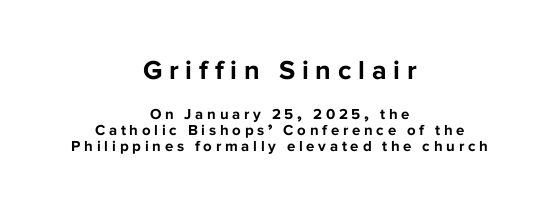
{"italic": "no", "bold": "yes", "underline": "no", "align": "center", "line_spacing": "tight", "line_spacing_ratio": 1.08, "letter_spacing": "wide", "letter_spacing_em": 0.25, "larger_block": "first", "size_ratio": 1.8, "glyph_px": 27}
